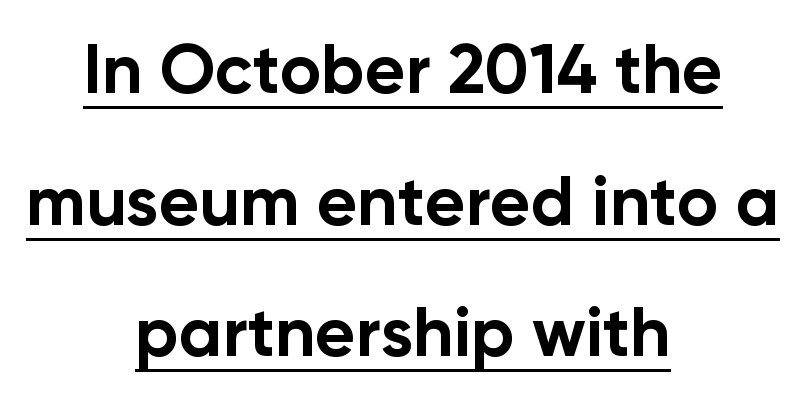
{"serif": "no", "italic": "no", "bold": "yes", "weight": "bold", "width": "normal", "stroke_contrast": "low", "x_height": "medium", "monospaced": "no", "underline": "yes", "align": "center", "line_spacing_ratio": 1.88, "letter_spacing": "normal", "letter_spacing_em": 0.0, "glyph_px": 70}
